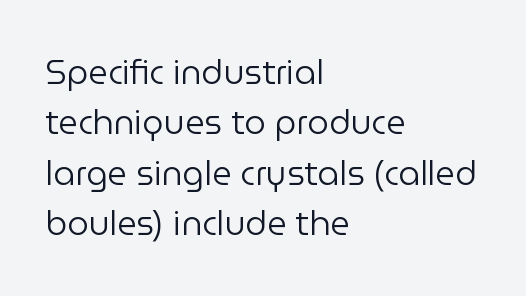
How would I describe the line gaps? Plain and ordinary. The string is rendered with underlining switched off. These lines are set flush left with a ragged right edge. How are the letters spaced? Ordinarily, with no added tracking. The font's upright variant was chosen for this text. The rendering uses natural spacing where letterforms have individual widths.
